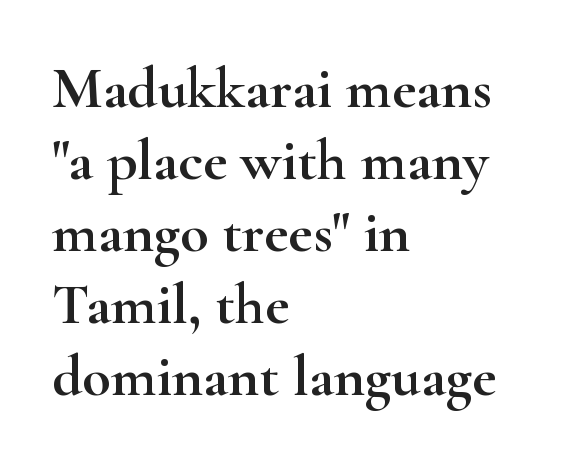
The image shows 59 px wide serif type, upright; set left-aligned, line spacing 1.22x, normal letter spacing, not underlined; high stroke contrast and a small x-height.
